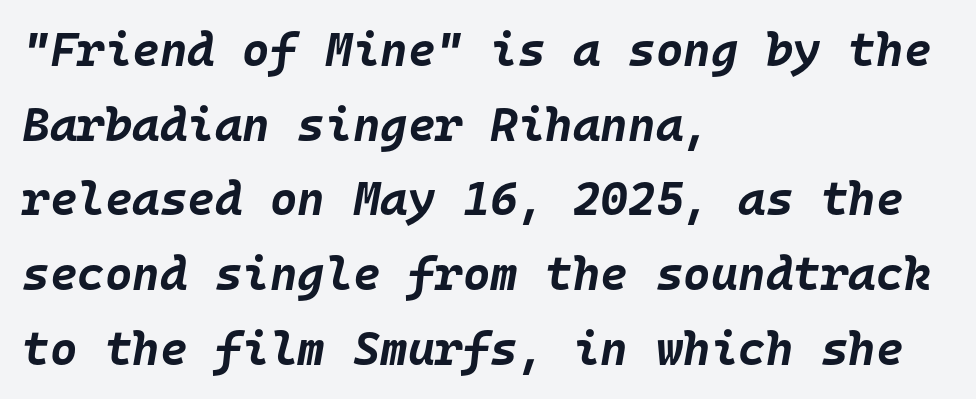
Glance below the letters and you will spot only blank space. Nobody touched the tracking dial on this one. Characters are canted at an angle relative to the baseline's perpendicular. As a designer I'd log this as weight 700, bold.
